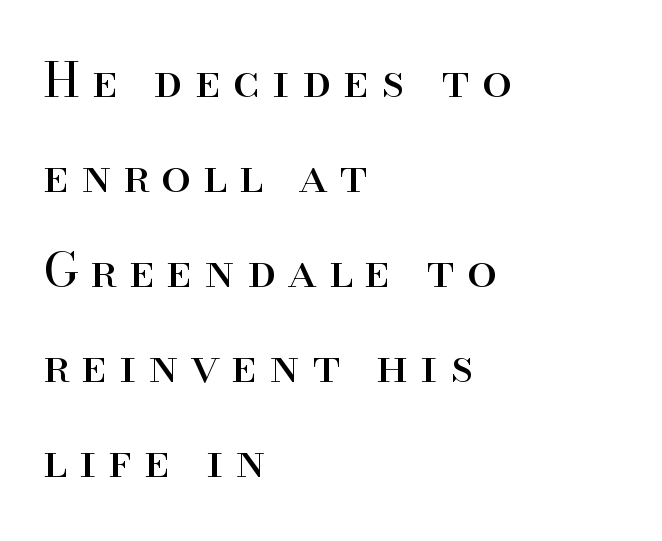
{"serif": "yes", "italic": "no", "bold": "no", "weight": "regular", "width": "normal", "stroke_contrast": "high", "x_height": "small", "monospaced": "no", "underline": "no", "align": "left", "line_spacing": "loose", "line_spacing_ratio": 1.98, "letter_spacing": "wide", "letter_spacing_em": 0.25, "glyph_px": 48}
